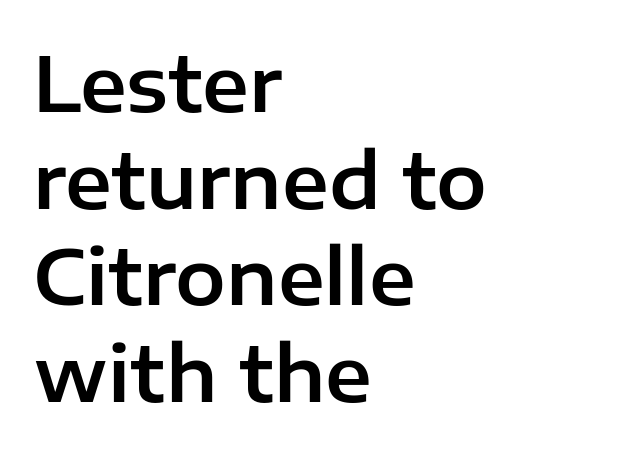
Q: Is the text italic (slanted)? A: No, it is upright.
Q: Is the typeface a serif or a sans-serif typeface? A: Sans-serif.
Q: Is the text underlined? A: No.
Q: How is the paragraph aligned? A: Left-aligned.
Q: Is the spacing between letters normal or unusually wide? A: Normal.
Q: Is the spacing between lines tight, normal or loose? A: Normal.
Q: Width (condensed, normal, or wide)? A: Normal.
Q: Stroke contrast? A: Low.
Q: x-height? A: Medium.
Q: Monospaced? A: No.
